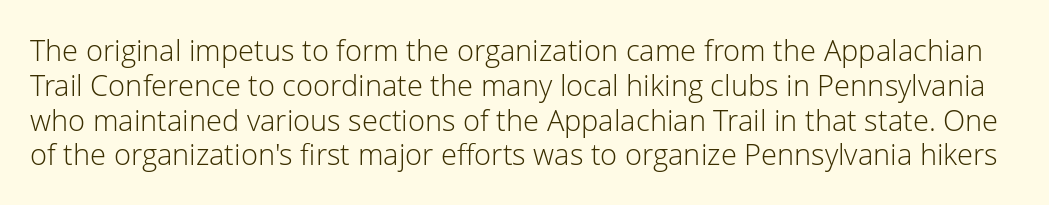
The image shows 29 px light sans-serif type, upright; set line spacing 1.2x, normal letter spacing, not underlined; low stroke contrast and a medium x-height.
